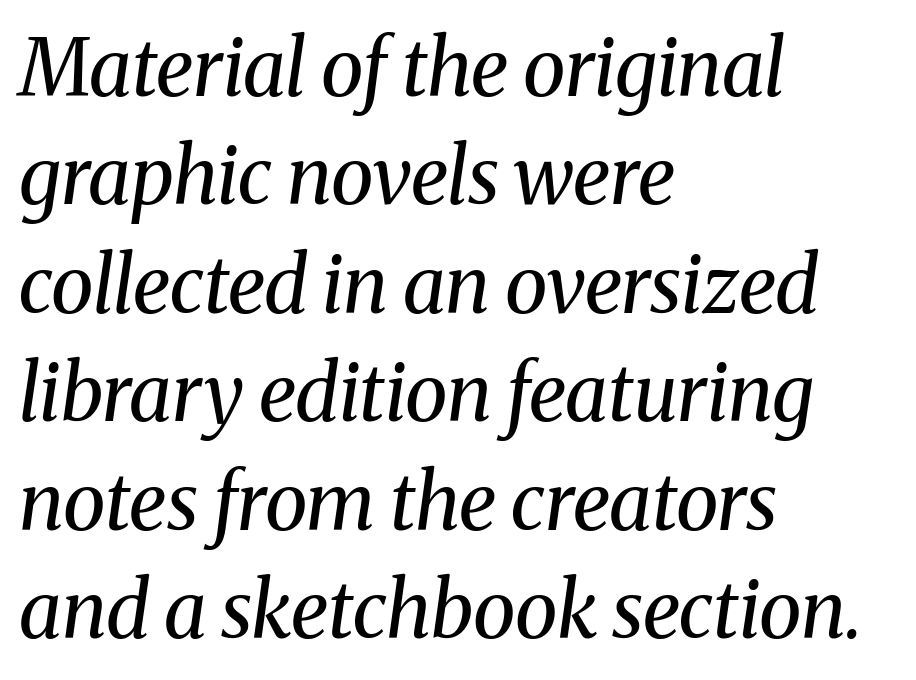
These lines are composed in type with serifs. No letter is thick-stroked: the sample isn't bold. Look at the tracking — it's just the regular setting, nothing added. A classic flush-left, rag-right setting is used for this passage. The rendering uses natural spacing where letterforms have individual widths. Quick note: italic.
